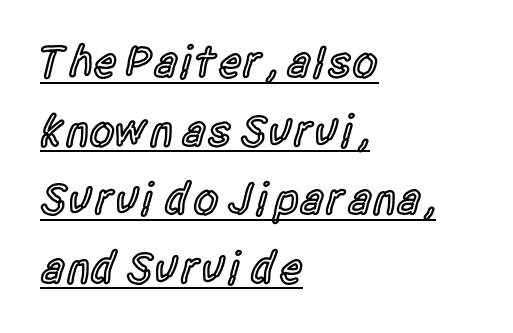
Letterform terminals end flat and unadorned throughout the passage. The strokes are fattened partway — semibold, not bold. Caption: multi-line text, flush left, ragged right. Varying glyph widths throughout — classic text-font behaviour. The typesetter has applied underlining to the passage shown.
